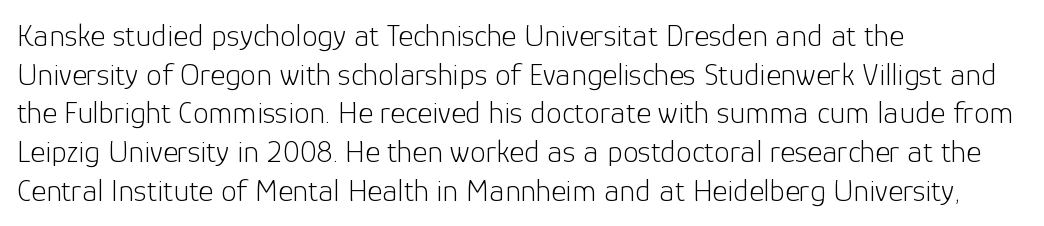
Each letter keeps its own natural width here, so spacing adapts to shape. Nobody touched the tracking dial on this one. Quick note: underline off. The lines in this sample share a left origin and differ only in where they stop. Posture: vertical. Note: no serifs on the glyphs.
